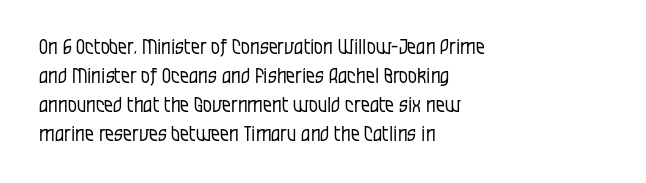
Beneath every word, the page is bare. Stems here are at most as thick as an everyday book face. When letters stand straight like this, we call the style roman or upright. This rendering leaves character spacing at its baseline value. The rendering uses a moderate line-height, typical for paragraphs.
